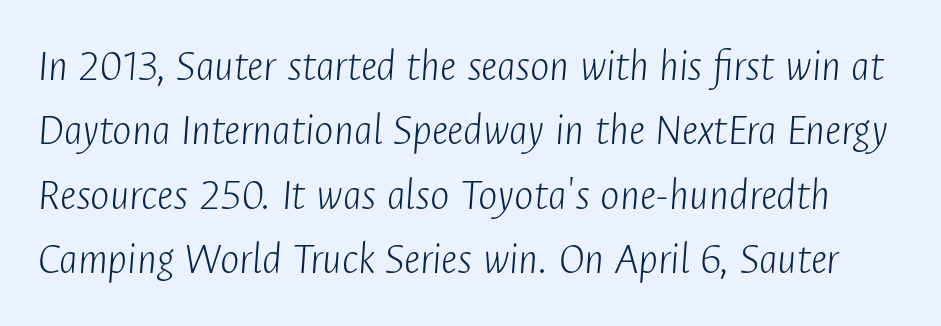
Q: Is the text bold? A: No.
Q: Is the text italic (slanted)? A: Yes, it leans right by about 4 degrees.
Q: Is the text underlined? A: No.
Q: Is the spacing between letters normal or unusually wide? A: Normal.
Q: Is the spacing between lines tight, normal or loose? A: Normal.
Q: Width (condensed, normal, or wide)? A: Condensed.
Q: Stroke contrast? A: Low.
Q: x-height? A: Medium.
Q: Monospaced? A: No.
